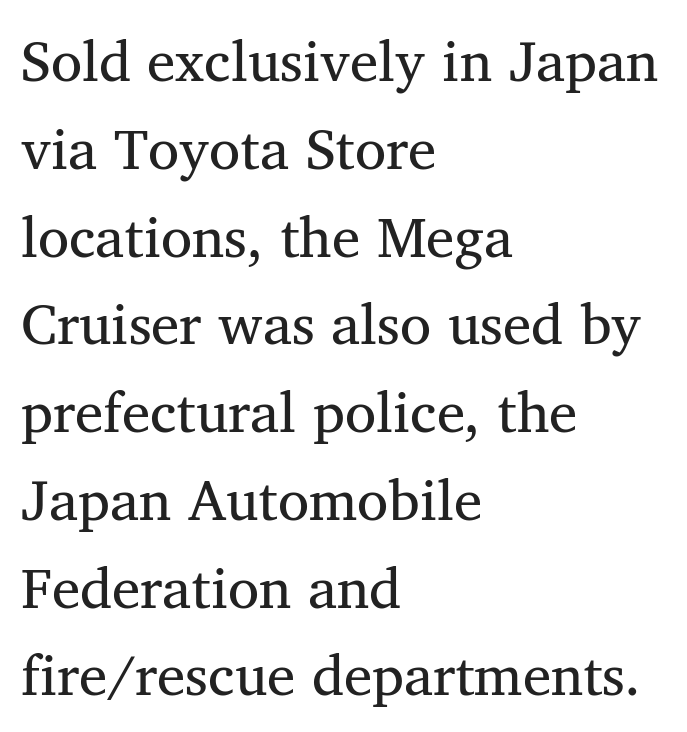
This is roman type, the default non-slanted kind. The typesetting does not lean heavy: it is not bold. The specimen omits any rule beneath the text block's lines. Regarding serifs, this sample has them. The line-height multiplier appears to be the usual default.
